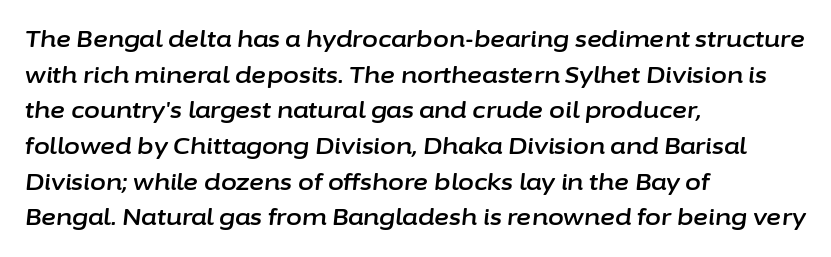
{"italic": "yes", "lean": "right", "slant_degrees": 6, "underline": "no", "align": "left", "line_spacing": "normal", "line_spacing_ratio": 1.55, "letter_spacing": "normal", "letter_spacing_em": 0.0, "glyph_px": 23}
